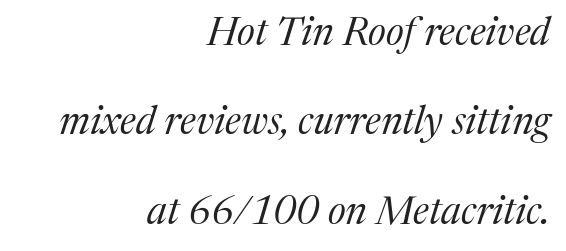
The image shows 39 px regular-weight serif type, italic (leaning right); set right-aligned, loose line spacing (2.29x), normal letter spacing, not underlined; medium stroke contrast and a medium x-height.
